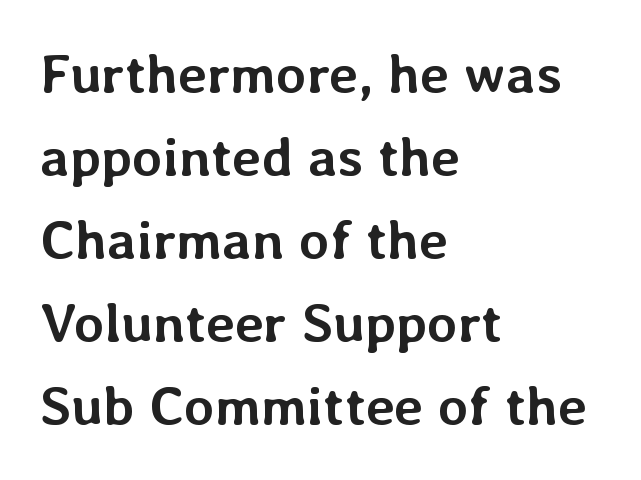
Q: Is the text bold? A: Yes.
Q: Is the text italic (slanted)? A: No, it is upright.
Q: Is the text underlined? A: No.
Q: How is the paragraph aligned? A: Left-aligned.
Q: Is the spacing between letters normal or unusually wide? A: Normal.
Q: Is the spacing between lines tight, normal or loose? A: Normal.
Q: Width (condensed, normal, or wide)? A: Normal.
Q: Stroke contrast? A: Low.
Q: x-height? A: Medium.
Q: Monospaced? A: No.
